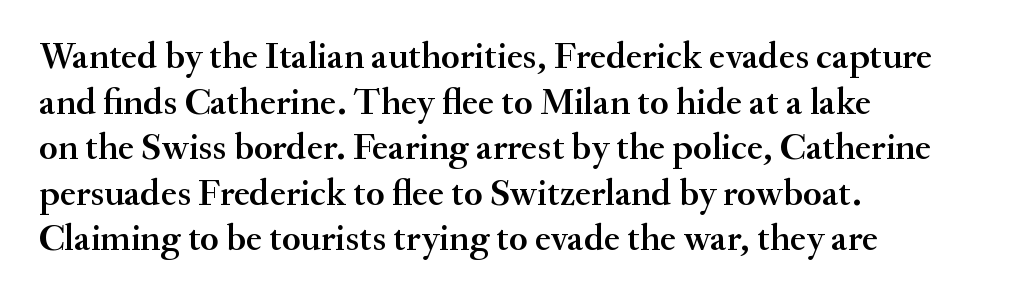
{"serif": "yes", "italic": "no", "width": "normal", "stroke_contrast": "medium", "x_height": "small", "monospaced": "no", "underline": "no", "align": "left", "line_spacing_ratio": 1.2, "letter_spacing": "normal", "letter_spacing_em": 0.0, "glyph_px": 38}
